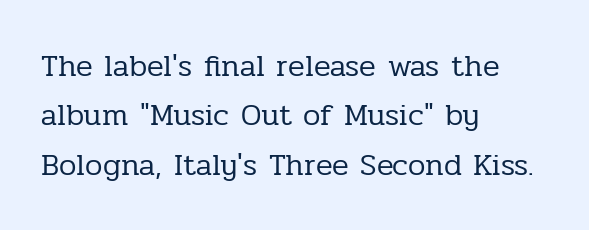
Q: Is the text bold? A: No.
Q: Is the text italic (slanted)? A: No, it is upright.
Q: Is the typeface a serif or a sans-serif typeface? A: Serif.
Q: Is the text underlined? A: No.
Q: How is the paragraph aligned? A: Left-aligned.
Q: Is the spacing between letters normal or unusually wide? A: Normal.
Q: Is the spacing between lines tight, normal or loose? A: Normal.
Q: Width (condensed, normal, or wide)? A: Normal.
Q: Stroke contrast? A: Low.
Q: x-height? A: Medium.
Q: Monospaced? A: No.
